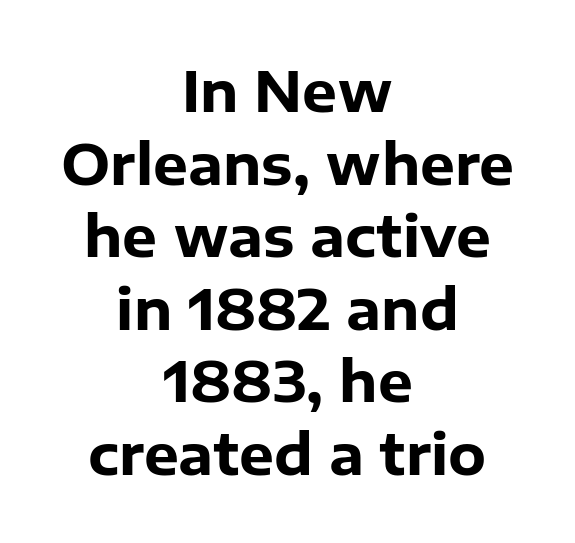
{"serif": "no", "italic": "no", "bold": "yes", "weight": "heavy", "width": "normal", "stroke_contrast": "low", "x_height": "medium", "monospaced": "no", "underline": "no", "align": "center", "line_spacing": "normal", "line_spacing_ratio": 1.32, "letter_spacing": "normal", "letter_spacing_em": 0.0, "glyph_px": 55}
